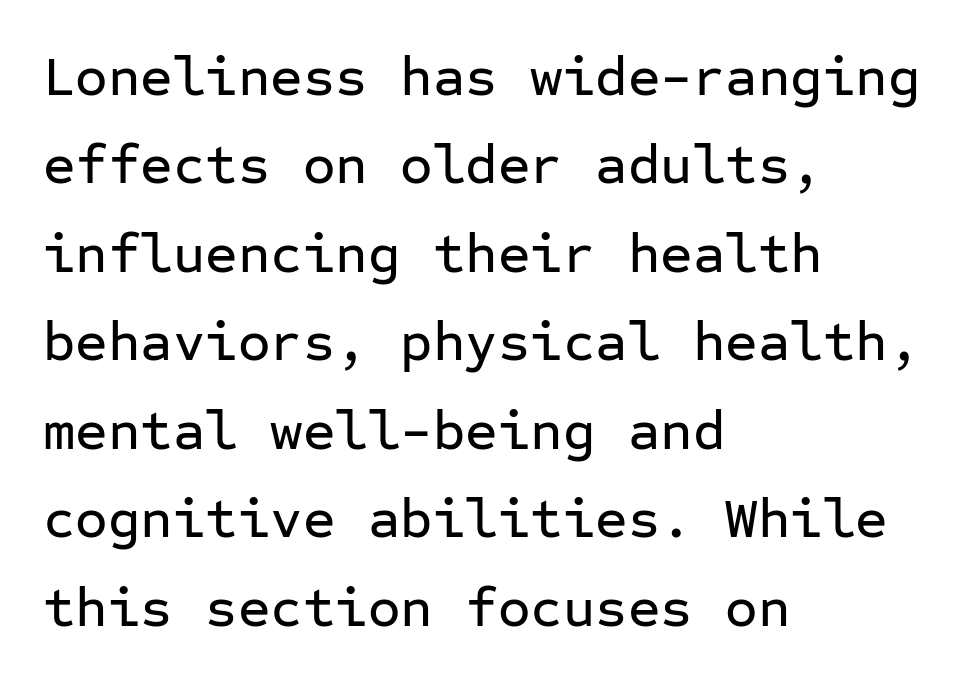
Q: Is the text italic (slanted)? A: No, it is upright.
Q: Is the typeface a serif or a sans-serif typeface? A: Sans-serif.
Q: Is the text underlined? A: No.
Q: How is the paragraph aligned? A: Left-aligned.
Q: Is the spacing between letters normal or unusually wide? A: Normal.
Q: Is the spacing between lines tight, normal or loose? A: Normal.
Q: Width (condensed, normal, or wide)? A: Normal.
Q: Stroke contrast? A: Low.
Q: x-height? A: Medium.
Q: Monospaced? A: Yes.
